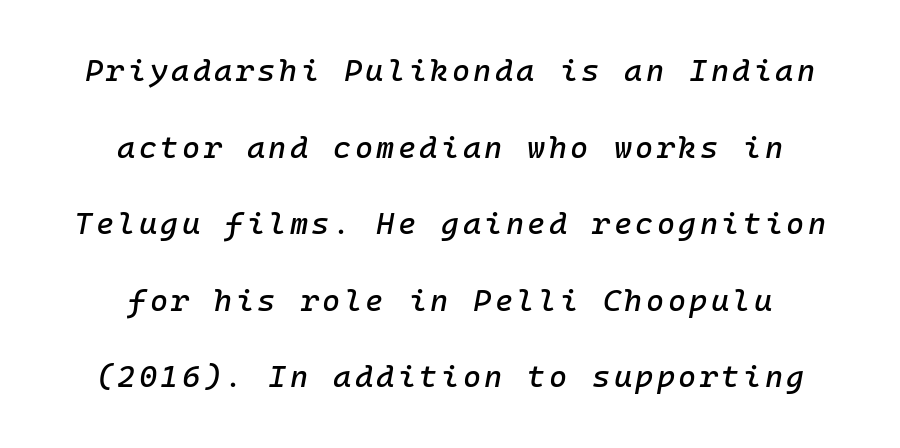
The image shows 31 px text type, italic (leaning right), monospaced; set centered, loose line spacing (2.47x), not underlined; low stroke contrast and a medium x-height.
